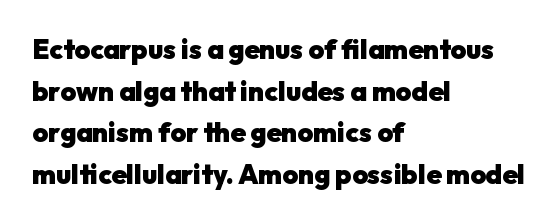
This sample keeps an unexceptional amount of space between lines. Which margin do the lines hug? The left one — the right edge is uneven. The specimen omits any rule beneath the text block's lines. Students, note that the glyphs here touch the page at normal intervals. This is heavy type, rendered in bold.
